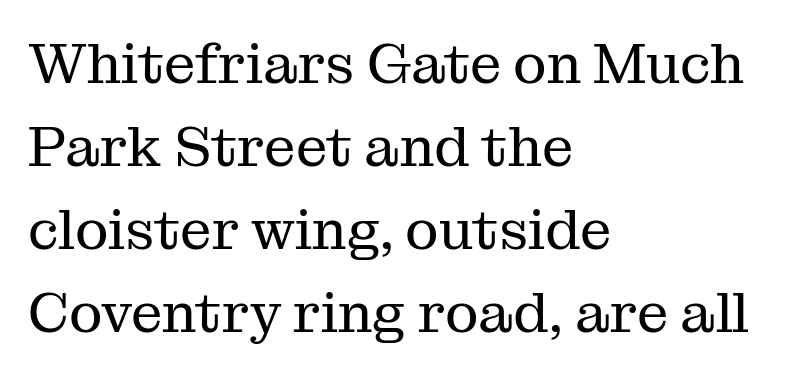
These lines are rendered in a variable-pitch font. The strokes are not fattened; the text isn't bold. Nobody drew a line under any word here. The designer went with a serif here, giving each stem small feet.
